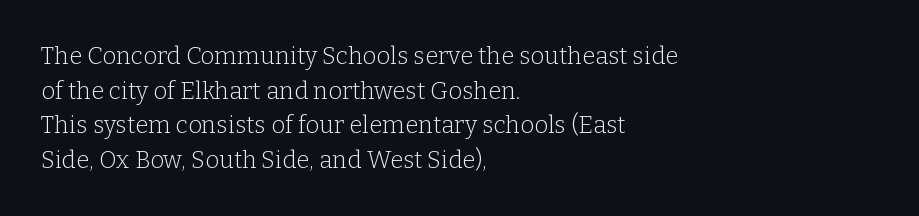
Regarding leading, the lines here are spaced in the standard way. The letters look calm and open, with moderate or lighter stems. Layout note: lines flush left. The rendering keeps characters at their native spacing. The lettering stays uniformly vertical, giving the passage a roman look. Underline: absent.
